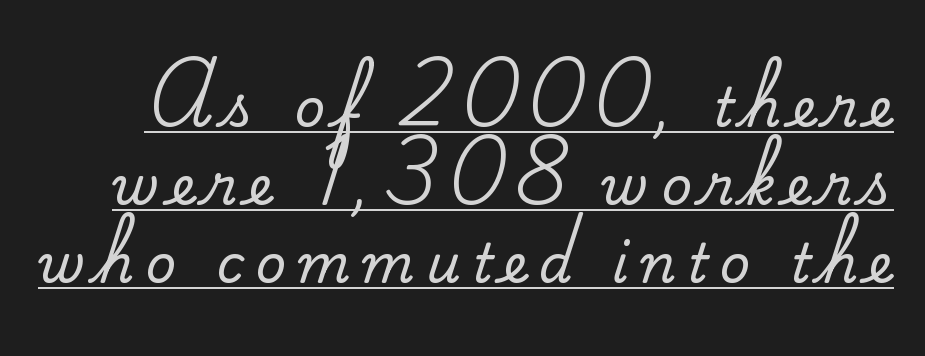
Leading matches the norm, producing a regular column. This sample carries an underscore along the baseline area. Does the type have serifs? Yes, each stem ends in a small foot. Students, note that the glyphs here are deliberately spaced far apart. Varying glyph widths throughout — classic text-font behaviour.
